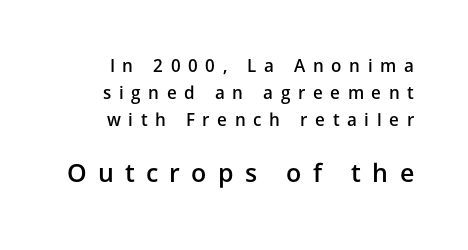
Q: Is the text bold? A: Semi-bold.
Q: Is the text italic (slanted)? A: No, it is upright.
Q: Is the text underlined? A: No.
Q: Is the spacing between letters normal or unusually wide? A: Unusually wide.
Q: Is the spacing between lines tight, normal or loose? A: Normal.
Q: Which block of text is set in a larger size, the first (top) or the second (bottom)? A: The second (bottom) one.
